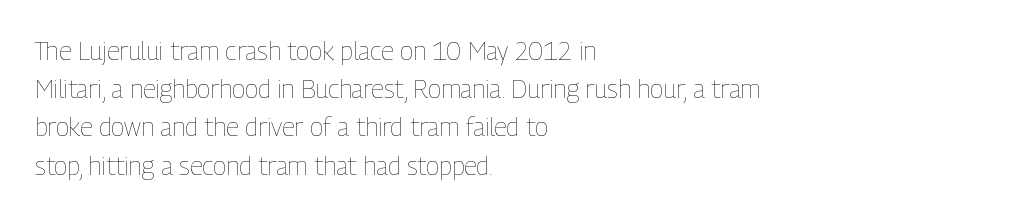
The image shows 25 px text type, upright; set left-aligned, normal line spacing (1.53x), normal letter spacing, not underlined.
